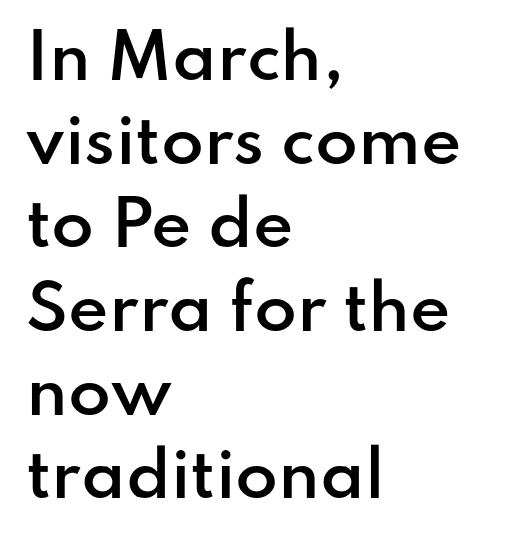
Q: Is the text bold? A: Semi-bold.
Q: Is the text italic (slanted)? A: No, it is upright.
Q: Is the typeface a serif or a sans-serif typeface? A: Sans-serif.
Q: Is the text underlined? A: No.
Q: How is the paragraph aligned? A: Left-aligned.
Q: Is the spacing between letters normal or unusually wide? A: Normal.
Q: Is the spacing between lines tight, normal or loose? A: Normal.
Q: Width (condensed, normal, or wide)? A: Normal.
Q: Stroke contrast? A: Low.
Q: x-height? A: Small.
Q: Monospaced? A: No.
